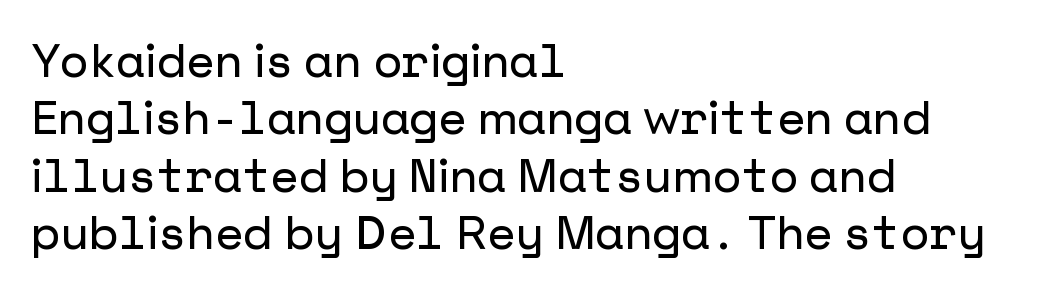
Q: Is the text italic (slanted)? A: No, it is upright.
Q: Is the typeface a serif or a sans-serif typeface? A: Sans-serif.
Q: Is the text underlined? A: No.
Q: How is the paragraph aligned? A: Left-aligned.
Q: Is the spacing between letters normal or unusually wide? A: Normal.
Q: Is the spacing between lines tight, normal or loose? A: Normal.
Q: Width (condensed, normal, or wide)? A: Normal.
Q: Stroke contrast? A: Low.
Q: x-height? A: Medium.
